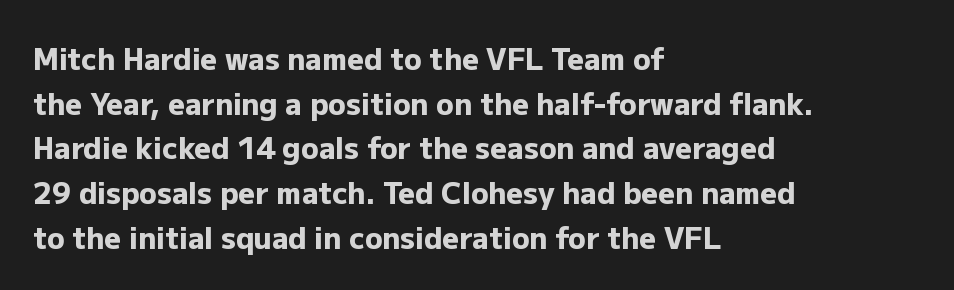
Q: Is the text bold? A: Yes.
Q: Is the text italic (slanted)? A: No, it is upright.
Q: Is the typeface a serif or a sans-serif typeface? A: Sans-serif.
Q: Is the text underlined? A: No.
Q: How is the paragraph aligned? A: Left-aligned.
Q: Is the spacing between letters normal or unusually wide? A: Normal.
Q: Is the spacing between lines tight, normal or loose? A: Normal.
Q: Width (condensed, normal, or wide)? A: Normal.
Q: Stroke contrast? A: Low.
Q: x-height? A: Medium.
Q: Monospaced? A: No.
